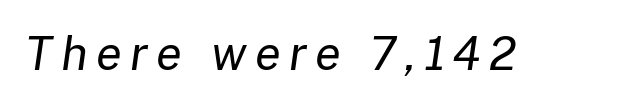
Q: Is the text bold? A: No.
Q: Is the text italic (slanted)? A: Yes, it leans right by about 8 degrees.
Q: Is the text underlined? A: No.
Q: Width (condensed, normal, or wide)? A: Normal.
Q: Stroke contrast? A: Low.
Q: x-height? A: Medium.
Q: Monospaced? A: No.
